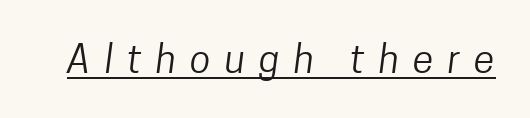
{"serif": "no", "bold": "no", "weight": "regular", "width": "condensed", "stroke_contrast": "low", "x_height": "medium", "monospaced": "no", "underline": "yes", "letter_spacing": "wide", "letter_spacing_em": 0.37, "glyph_px": 38}
